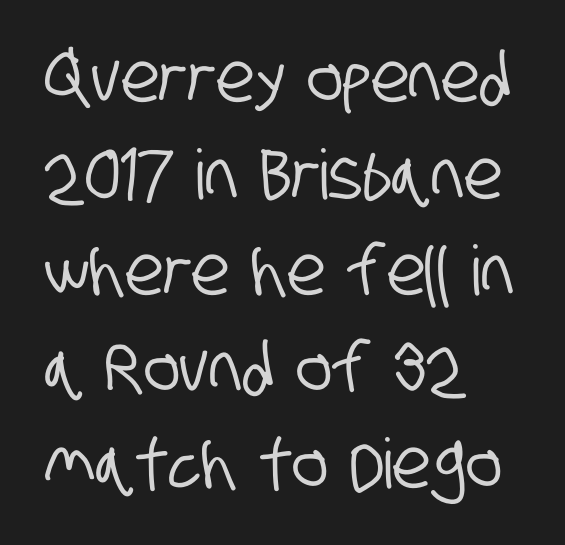
The image shows 69 px condensed sans-serif type; set left-aligned, normal line spacing (1.4x), normal letter spacing, not underlined; low stroke contrast and a large x-height.
